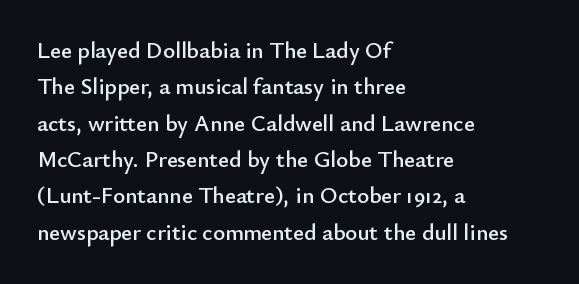
Q: Is the text italic (slanted)? A: No, it is upright.
Q: Is the text underlined? A: No.
Q: How is the paragraph aligned? A: Left-aligned.
Q: Is the spacing between letters normal or unusually wide? A: Normal.
Q: Is the spacing between lines tight, normal or loose? A: Normal.
